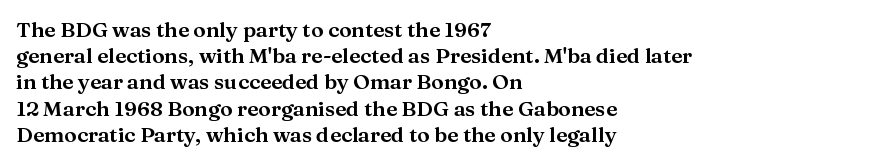
The image shows 21 px text type, upright; set left-aligned, normal line spacing (1.25x), normal letter spacing, not underlined.
